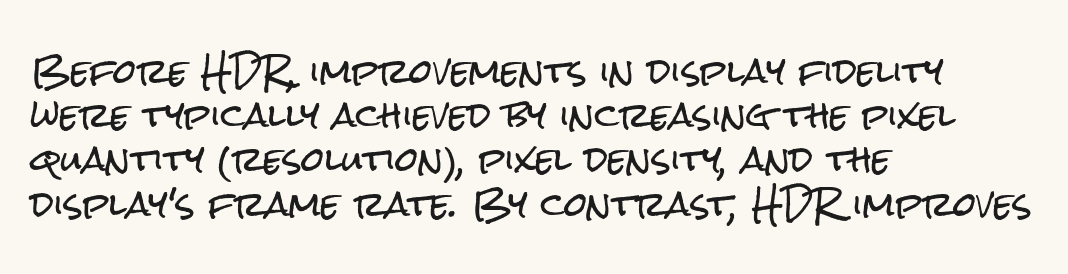
Q: Is the text italic (slanted)? A: No, it is upright.
Q: Is the typeface a serif or a sans-serif typeface? A: Sans-serif.
Q: Is the text underlined? A: No.
Q: How is the paragraph aligned? A: Left-aligned.
Q: Is the spacing between letters normal or unusually wide? A: Normal.
Q: Is the spacing between lines tight, normal or loose? A: Normal.
Q: Width (condensed, normal, or wide)? A: Condensed.
Q: Stroke contrast? A: Low.
Q: x-height? A: Medium.
Q: Monospaced? A: No.
